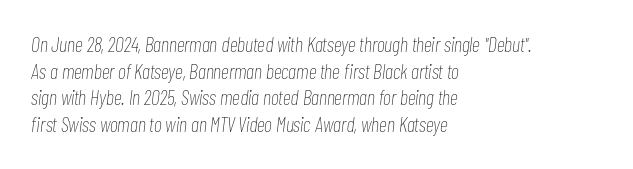
The image shows 21 px text type, italic (leaning right); set left-aligned, normal line spacing (1.27x), normal letter spacing, not underlined.
